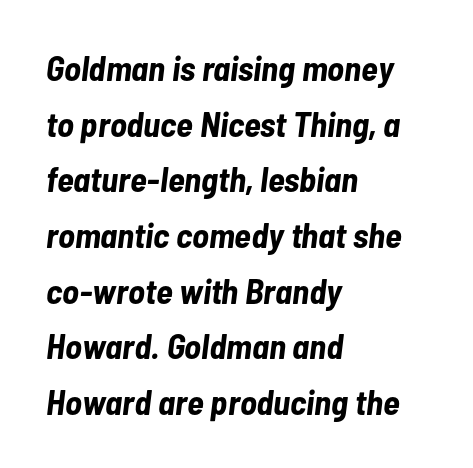
Q: Is the text bold? A: Yes.
Q: Is the text italic (slanted)? A: Yes, it leans right by about 7 degrees.
Q: Is the text underlined? A: No.
Q: How is the paragraph aligned? A: Left-aligned.
Q: Is the spacing between letters normal or unusually wide? A: Normal.
Q: Is the spacing between lines tight, normal or loose? A: Normal.
Q: Width (condensed, normal, or wide)? A: Condensed.
Q: Stroke contrast? A: Low.
Q: x-height? A: Medium.
Q: Monospaced? A: No.
